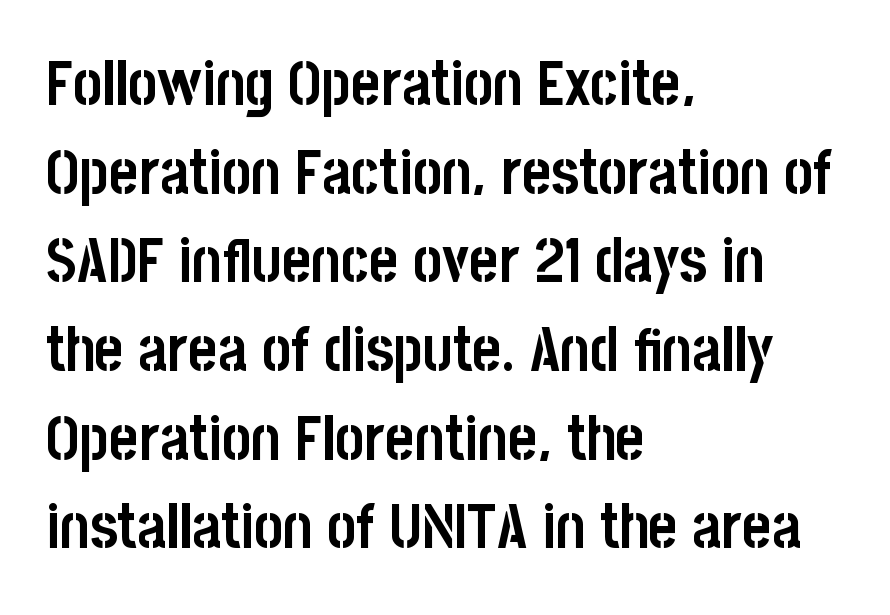
These lines are set flush left with a ragged right edge. Look at the bottom of the vertical strokes: they stop flat, with no serifs. The vertical gap from one line to the next is medium. Character widths vary here, with narrow letters taking less room than wide ones.
